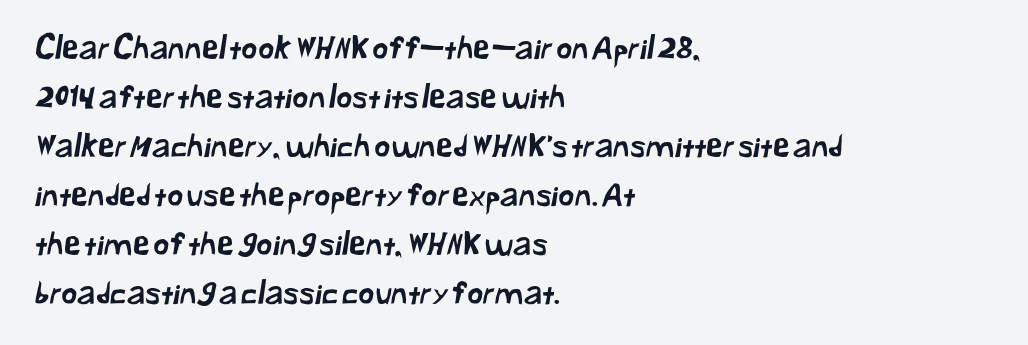
Students, observe: this is what conventionally led text looks like. You could call the tracking neutral — neither tight nor loose. Regarding serifs, this sample does without them. Varying glyph widths throughout — classic text-font behaviour.
